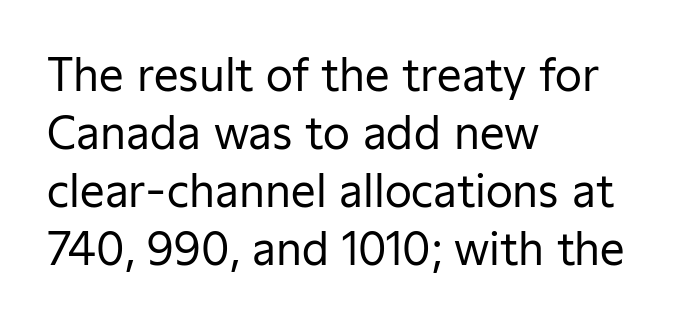
The image shows 44 px regular-weight sans-serif type, upright; set left-aligned, normal line spacing (1.32x), normal letter spacing, not underlined; low stroke contrast and a medium x-height.
